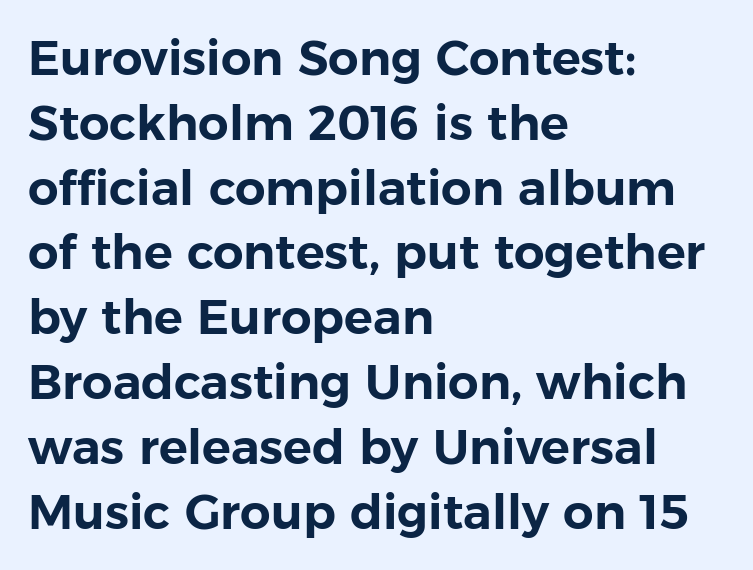
Horizontal alignment here is leftward, the default for most running prose. This is the regular roman posture of the typeface. The type family on display is of the sans-serif kind. Check the space under the baseline: it is left empty.
